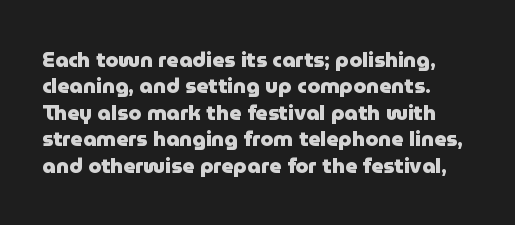
Typesetter's note: full bold, strokes at maximum text heaviness. Every character sits straight up, as roman type does. Here the glyphs are tracked normally, forming tight word shapes. Check the space under the baseline: it is left empty. Successive baselines arrive at the customary interval.
